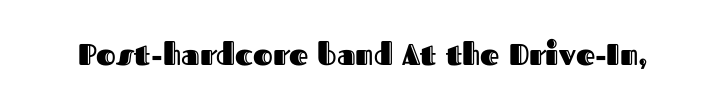
Q: Is the text italic (slanted)? A: No, it is upright.
Q: Is the text underlined? A: No.
Q: Is the spacing between letters normal or unusually wide? A: Normal.
Q: Width (condensed, normal, or wide)? A: Normal.
Q: x-height? A: Medium.
Q: Monospaced? A: No.
